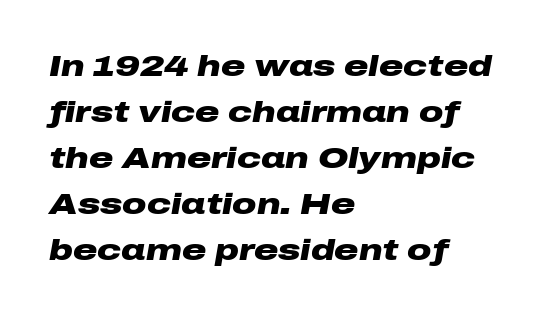
The image shows 30 px heavy, wide type, italic (leaning right); set left-aligned, normal line spacing (1.53x), normal letter spacing, not underlined; low stroke contrast and a medium x-height.
